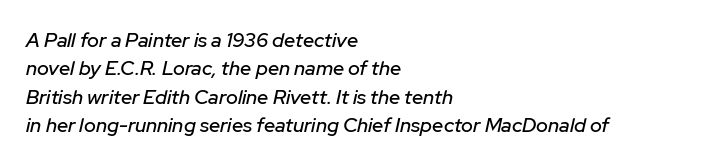
{"italic": "yes", "lean": "right", "slant_degrees": 12, "underline": "no", "align": "left", "line_spacing": "normal", "line_spacing_ratio": 1.42, "letter_spacing": "normal", "letter_spacing_em": 0.0, "glyph_px": 20}
